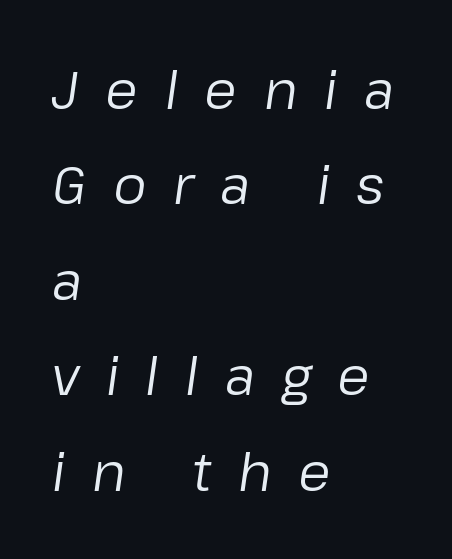
The image shows 53 px regular-weight type, italic (leaning right); set left-aligned, line spacing 1.8x, unusually wide letter spacing (+0.5 em), not underlined; low stroke contrast and a medium x-height.
